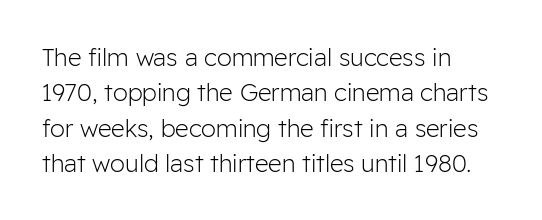
Tracking value appears to be zero — textbook default spacing. Posture: straight, roman, zero tilt. Leftover space on each line is placed entirely after the last word. This is not heavy type; no bold has been used.
